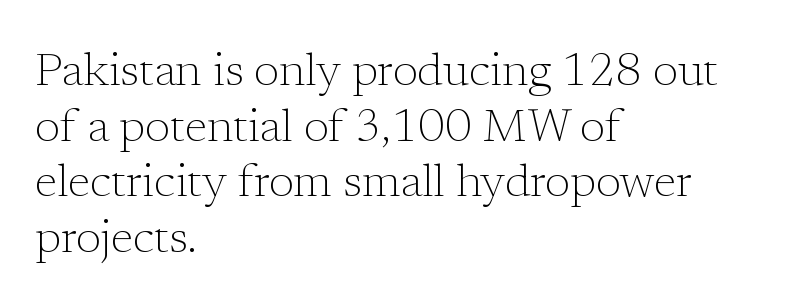
{"serif": "yes", "italic": "no", "bold": "no", "weight": "light", "width": "normal", "stroke_contrast": "low", "x_height": "medium", "monospaced": "no", "underline": "no", "align": "left", "line_spacing_ratio": 1.21, "letter_spacing": "normal", "letter_spacing_em": 0.0, "glyph_px": 46}
